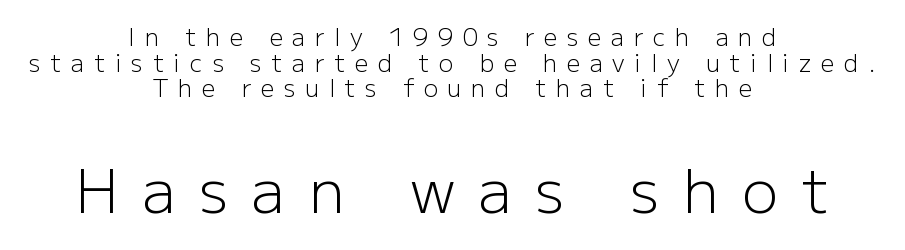
{"serif": "no", "italic": "no", "bold": "no", "weight": "light", "width": "normal", "stroke_contrast": "low", "x_height": "medium", "monospaced": "no", "underline": "no", "align": "center", "line_spacing": "tight", "line_spacing_ratio": 1.07, "letter_spacing": "wide", "letter_spacing_em": 0.4, "larger_block": "second", "size_ratio": 2.5, "glyph_px": 60}
